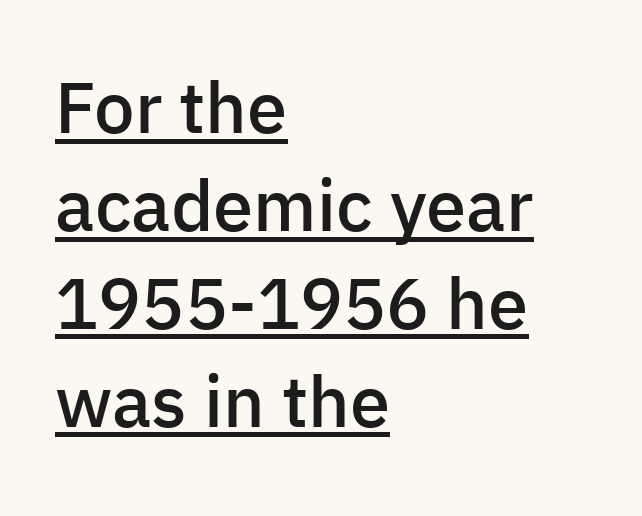
Q: Is the text bold? A: Semi-bold.
Q: Is the text italic (slanted)? A: No, it is upright.
Q: Is the typeface a serif or a sans-serif typeface? A: Sans-serif.
Q: Is the text underlined? A: Yes.
Q: How is the paragraph aligned? A: Left-aligned.
Q: Is the spacing between letters normal or unusually wide? A: Normal.
Q: Is the spacing between lines tight, normal or loose? A: Normal.
Q: Width (condensed, normal, or wide)? A: Normal.
Q: Stroke contrast? A: Low.
Q: x-height? A: Medium.
Q: Monospaced? A: No.
